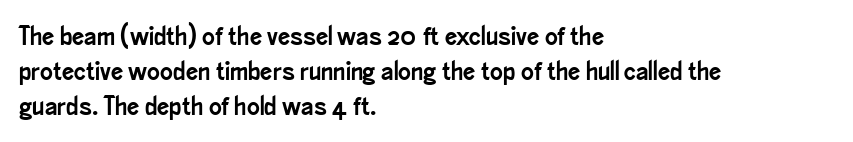
In CSS terms this would be text-align: left. Does the lettering tilt? It doesn't — this is upright. The strip under each line holds only bare page. Each word holds together tightly as a unit, with standard inter-letter gaps. These lines sit exactly where default settings would place them.
